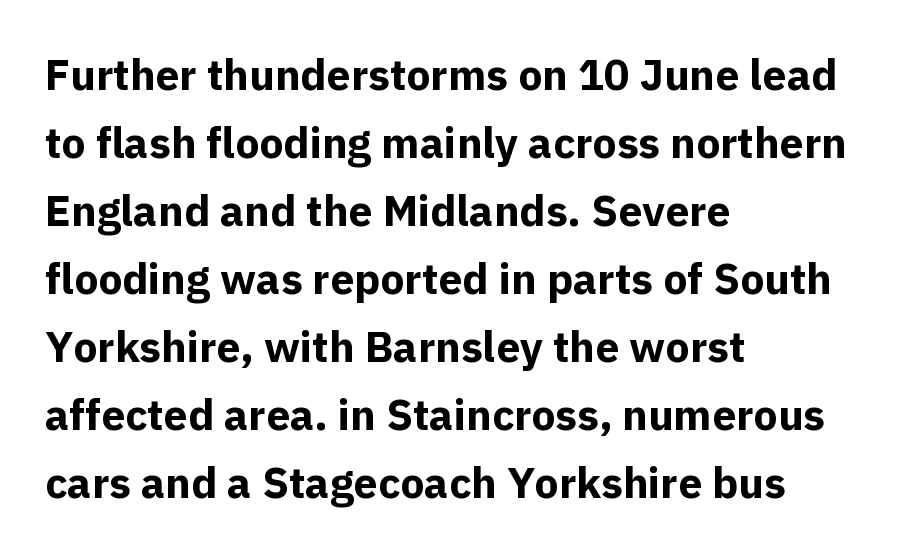
The image shows 43 px bold sans-serif type, upright; set left-aligned, normal line spacing (1.58x), normal letter spacing, not underlined; a medium x-height.
